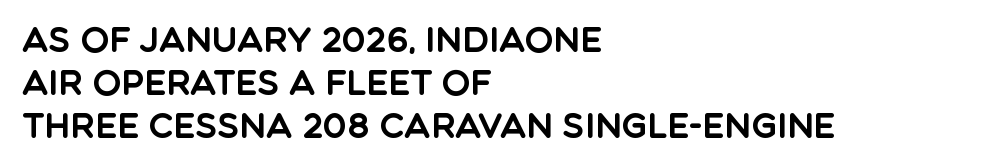
{"serif": "no", "italic": "no", "width": "normal", "x_height": "large", "monospaced": "no", "underline": "no", "align": "left", "line_spacing": "normal", "line_spacing_ratio": 1.26, "letter_spacing": "normal", "letter_spacing_em": 0.0, "glyph_px": 34}
